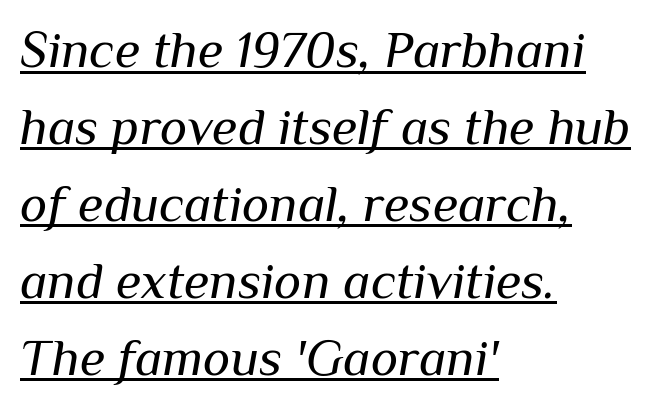
The text block is weighted toward the left margin, trailing off unevenly rightward. Rows of type keep a routine distance in the vertical direction. The glyphs are accompanied by a horizontal stroke just below them. Is this a fixed-width face? No — the glyphs have proportional, varying widths.
